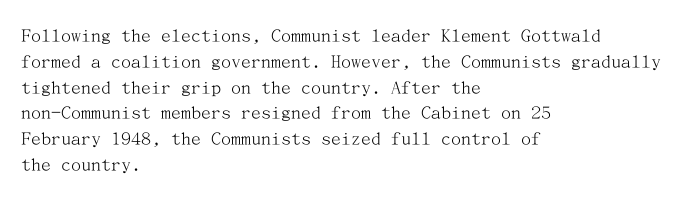
The image shows 20 px text type, upright; set left-aligned, normal line spacing (1.29x), normal letter spacing, not underlined.
